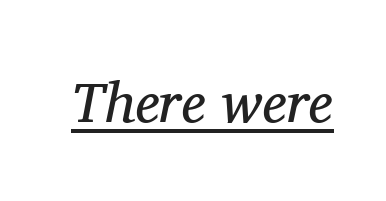
Q: Is the text bold? A: No.
Q: Is the text italic (slanted)? A: Yes, it leans right by about 11 degrees.
Q: Is the typeface a serif or a sans-serif typeface? A: Serif.
Q: Is the text underlined? A: Yes.
Q: Is the spacing between letters normal or unusually wide? A: Normal.
Q: Width (condensed, normal, or wide)? A: Normal.
Q: Stroke contrast? A: Medium.
Q: x-height? A: Medium.
Q: Monospaced? A: No.
